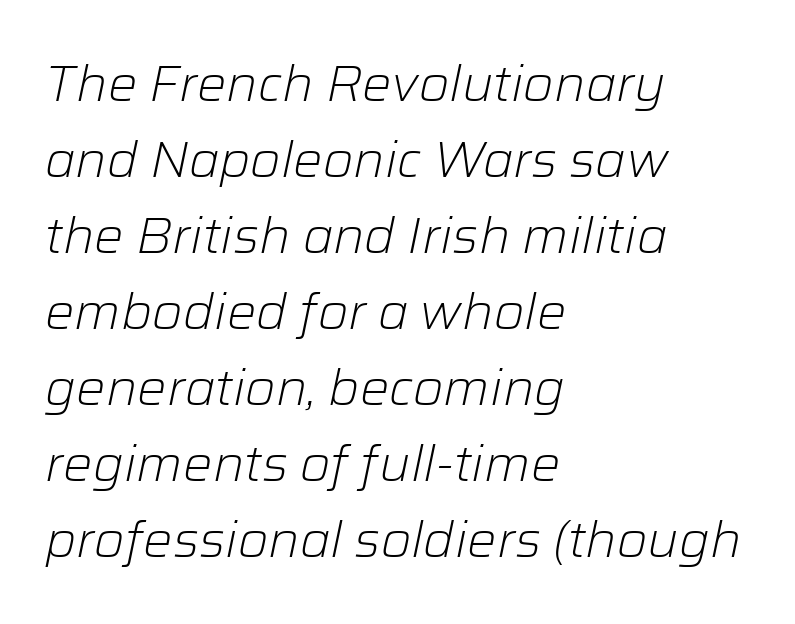
{"italic": "yes", "lean": "right", "slant_degrees": 12, "bold": "no", "weight": "light", "width": "normal", "stroke_contrast": "low", "x_height": "medium", "monospaced": "no", "underline": "no", "align": "left", "line_spacing": "normal", "line_spacing_ratio": 1.55, "letter_spacing": "normal", "letter_spacing_em": 0.0, "glyph_px": 49}
